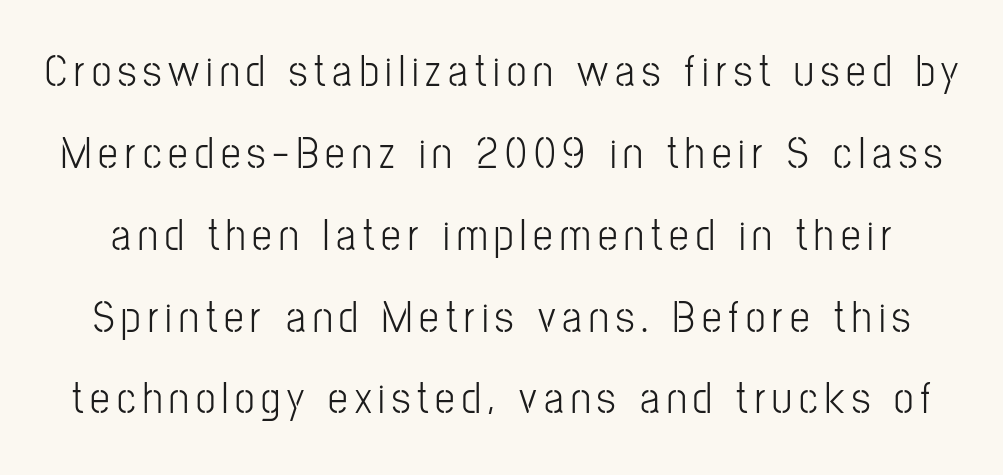
The image shows 44 px light, condensed sans-serif type, upright; set line spacing 1.86x, not underlined; low stroke contrast and a medium x-height.
